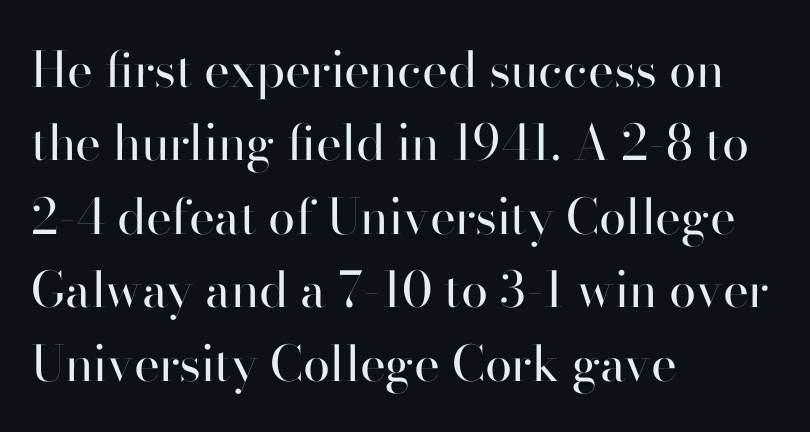
Q: Is the text bold? A: No.
Q: Is the text italic (slanted)? A: No, it is upright.
Q: Is the typeface a serif or a sans-serif typeface? A: Sans-serif.
Q: Is the text underlined? A: No.
Q: How is the paragraph aligned? A: Left-aligned.
Q: Is the spacing between letters normal or unusually wide? A: Normal.
Q: Is the spacing between lines tight, normal or loose? A: Normal.
Q: Width (condensed, normal, or wide)? A: Normal.
Q: Stroke contrast? A: High.
Q: x-height? A: Small.
Q: Monospaced? A: No.
